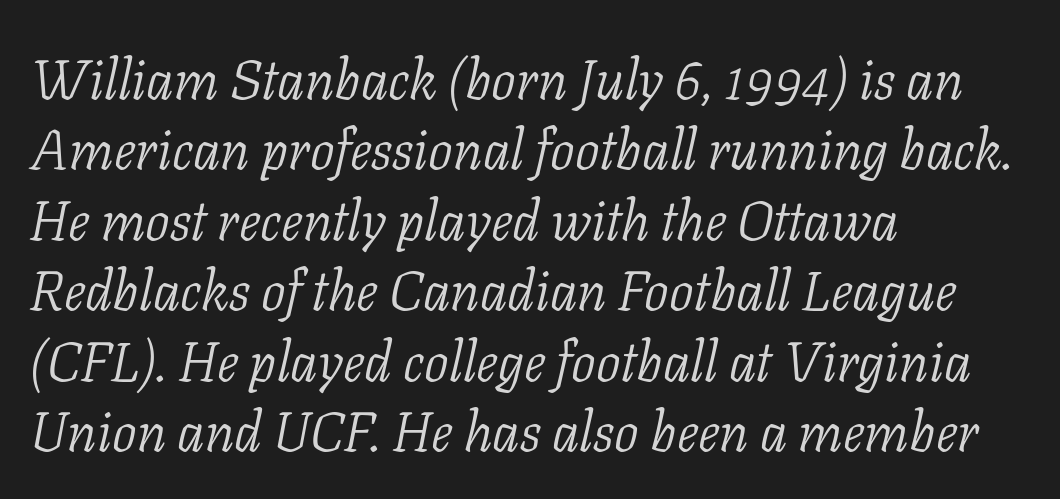
The image shows 55 px light serif type, italic (leaning right); set left-aligned, normal line spacing (1.28x), normal letter spacing, not underlined; low stroke contrast and a medium x-height.
